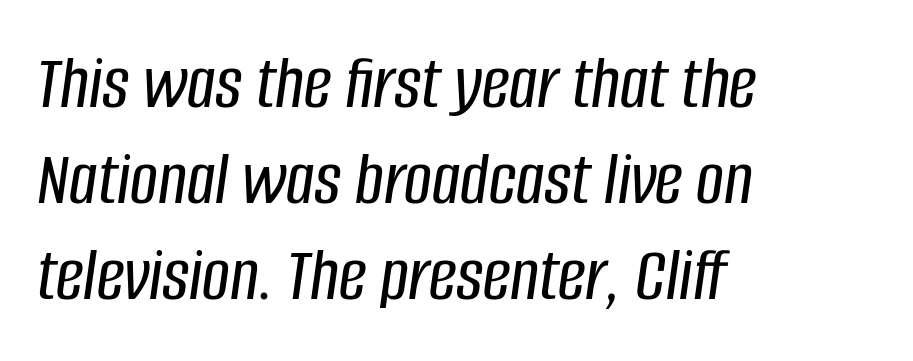
Honestly, the row spacing looks completely unremarkable. Characters are canted at an angle relative to the baseline's perpendicular. Line starts are locked; line ends wander. Descenders are the only things crossing below the line. Short note: letters normally spaced. Is this a fixed-width face? No — the glyphs have proportional, varying widths.
